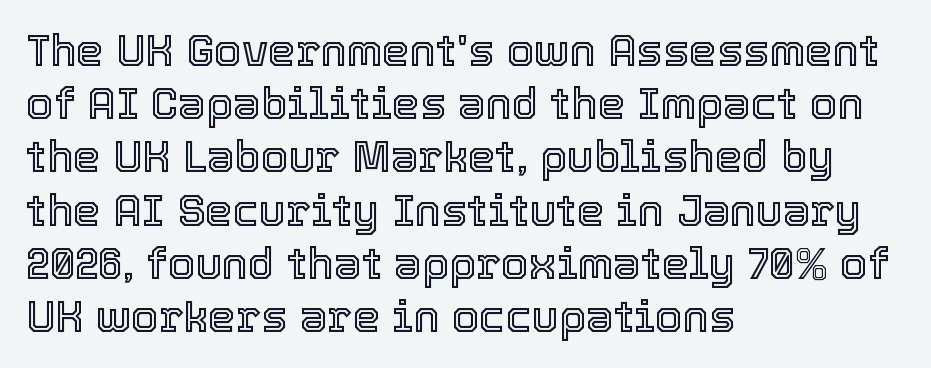
Q: Is the text italic (slanted)? A: No, it is upright.
Q: Is the text underlined? A: No.
Q: How is the paragraph aligned? A: Left-aligned.
Q: Is the spacing between letters normal or unusually wide? A: Normal.
Q: Width (condensed, normal, or wide)? A: Normal.
Q: x-height? A: Medium.
Q: Monospaced? A: No.
